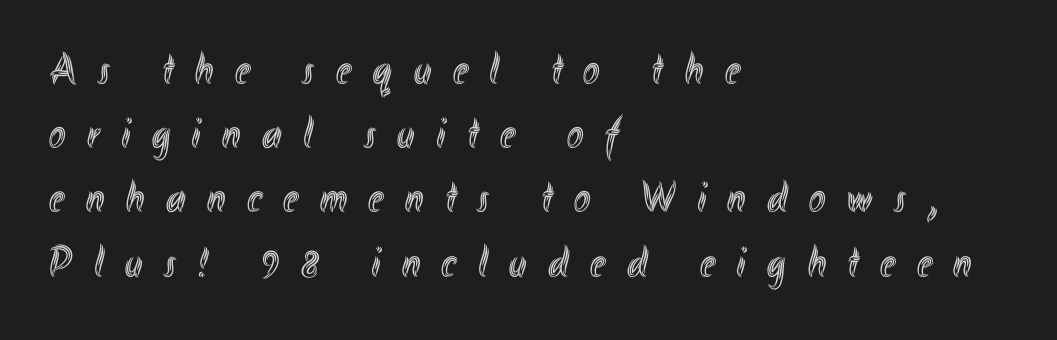
Q: Is the text italic (slanted)? A: Yes.
Q: Is the text underlined? A: No.
Q: How is the paragraph aligned? A: Left-aligned.
Q: Is the spacing between letters normal or unusually wide? A: Unusually wide.
Q: Is the spacing between lines tight, normal or loose? A: Normal.
Q: Width (condensed, normal, or wide)? A: Condensed.
Q: x-height? A: Small.
Q: Monospaced? A: No.
